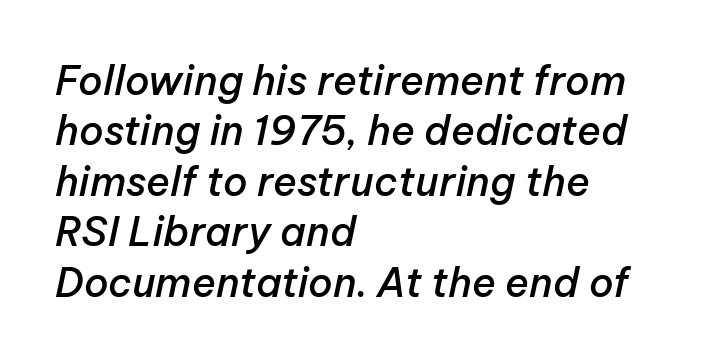
Q: Is the text bold? A: Semi-bold.
Q: Is the text italic (slanted)? A: Yes, it leans right by about 12 degrees.
Q: Is the text underlined? A: No.
Q: How is the paragraph aligned? A: Left-aligned.
Q: Is the spacing between letters normal or unusually wide? A: Normal.
Q: Is the spacing between lines tight, normal or loose? A: Normal.
Q: Width (condensed, normal, or wide)? A: Normal.
Q: Stroke contrast? A: Low.
Q: x-height? A: Medium.
Q: Monospaced? A: No.
